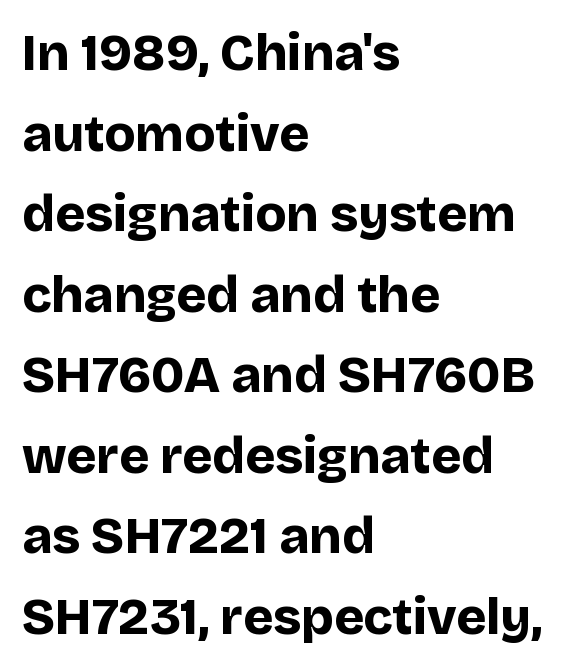
The image shows 51 px bold sans-serif type, upright; set left-aligned, normal line spacing (1.58x), normal letter spacing, not underlined; low stroke contrast and a large x-height.
